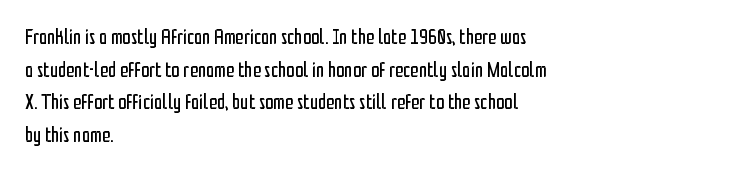
{"italic": "no", "bold": "no", "underline": "no", "align": "left", "line_spacing": "normal", "line_spacing_ratio": 1.55, "letter_spacing": "normal", "letter_spacing_em": 0.0, "glyph_px": 21}
